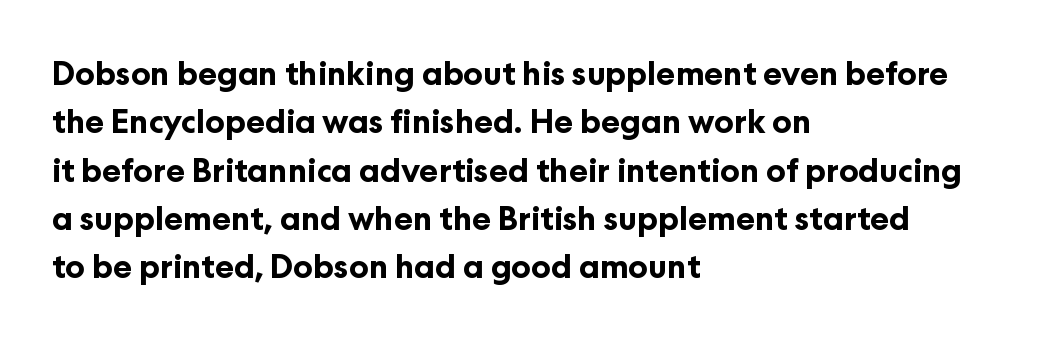
{"serif": "no", "italic": "no", "bold": "yes", "weight": "bold", "width": "normal", "stroke_contrast": "low", "x_height": "medium", "monospaced": "no", "underline": "no", "align": "left", "line_spacing": "normal", "line_spacing_ratio": 1.51, "letter_spacing": "normal", "letter_spacing_em": 0.0, "glyph_px": 32}
